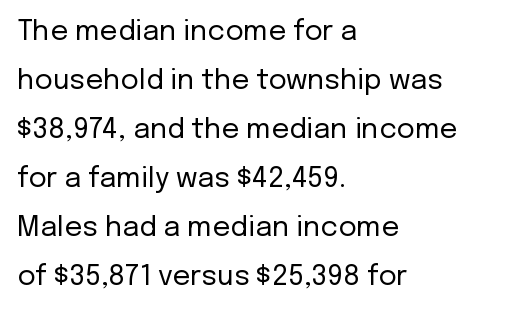
Q: Is the text bold? A: No.
Q: Is the text italic (slanted)? A: No, it is upright.
Q: Is the typeface a serif or a sans-serif typeface? A: Sans-serif.
Q: Is the text underlined? A: No.
Q: How is the paragraph aligned? A: Left-aligned.
Q: Is the spacing between letters normal or unusually wide? A: Normal.
Q: Width (condensed, normal, or wide)? A: Normal.
Q: Stroke contrast? A: Low.
Q: x-height? A: Medium.
Q: Monospaced? A: No.
